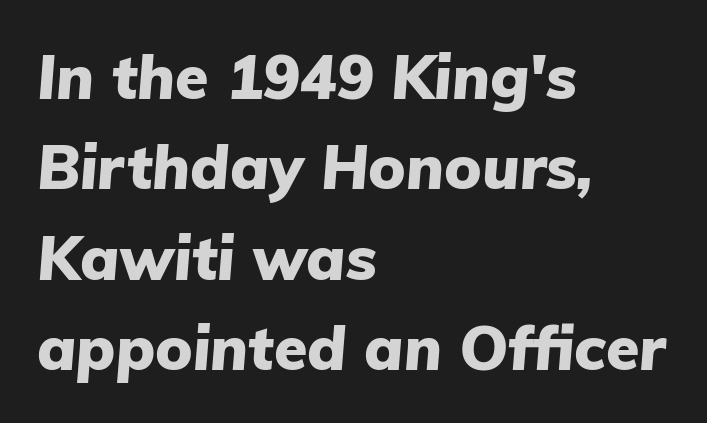
{"italic": "yes", "lean": "right", "slant_degrees": 5, "bold": "yes", "weight": "heavy", "width": "normal", "stroke_contrast": "low", "x_height": "medium", "monospaced": "no", "underline": "no", "align": "left", "line_spacing": "normal", "line_spacing_ratio": 1.48, "letter_spacing": "normal", "letter_spacing_em": 0.0, "glyph_px": 61}
